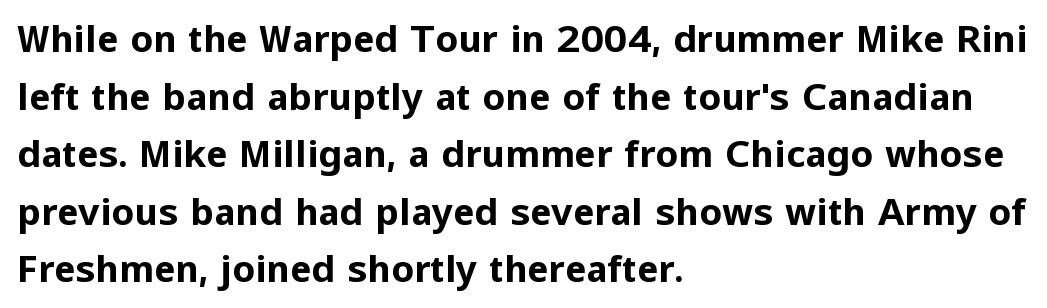
The image shows 36 px bold sans-serif type, upright; set left-aligned, normal line spacing (1.6x), normal letter spacing, not underlined; low stroke contrast and a medium x-height.
